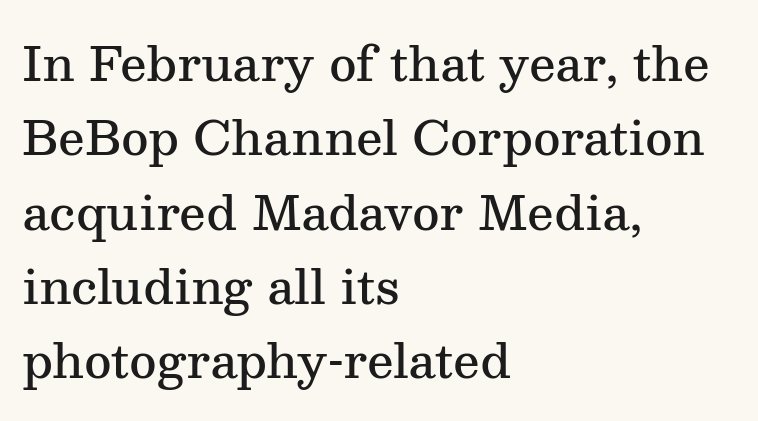
Q: Is the text bold? A: Semi-bold.
Q: Is the text italic (slanted)? A: No, it is upright.
Q: Is the typeface a serif or a sans-serif typeface? A: Serif.
Q: Is the text underlined? A: No.
Q: How is the paragraph aligned? A: Left-aligned.
Q: Is the spacing between letters normal or unusually wide? A: Normal.
Q: Is the spacing between lines tight, normal or loose? A: Normal.
Q: Width (condensed, normal, or wide)? A: Normal.
Q: Stroke contrast? A: Medium.
Q: x-height? A: Medium.
Q: Monospaced? A: No.
